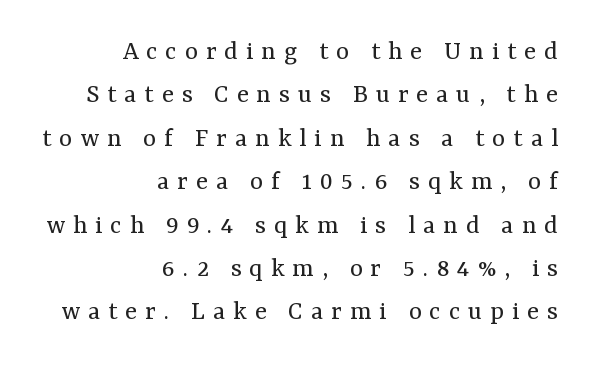
You can tell it's not italic because the verticals are truly vertical. No extra ink here — the face is not bold. If you measured baseline to baseline, you'd find a middling distance. Glance below the letters and you will spot only blank space. Each letter keeps its own natural width here, so spacing adapts to shape. Regarding serifs, this sample has them.
